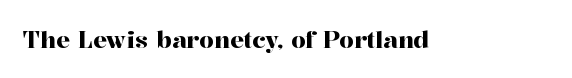
The image shows 23 px text type, upright; set normal letter spacing, not underlined.
